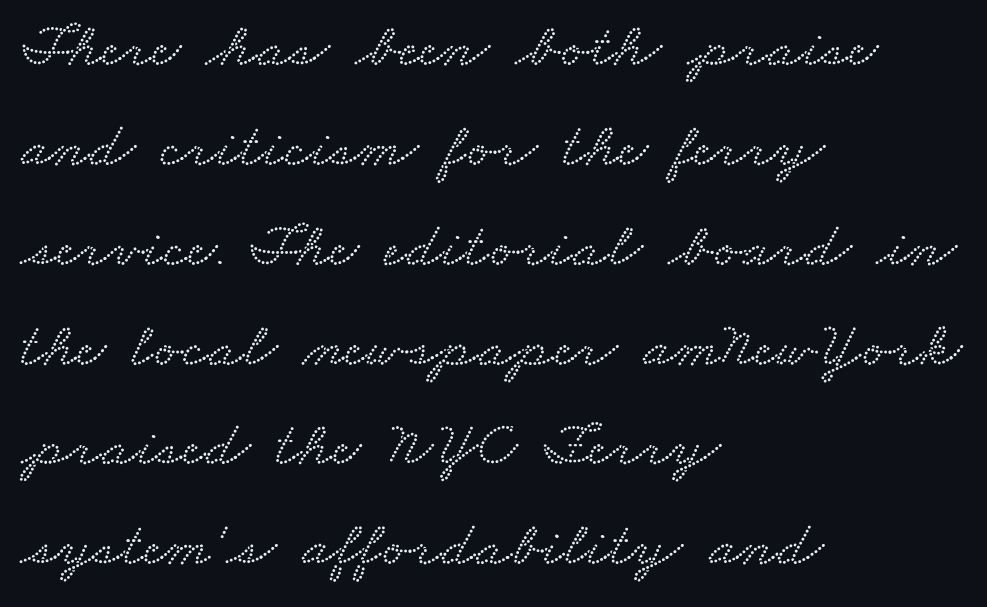
{"serif": "yes", "width": "wide", "stroke_contrast": "low", "x_height": "small", "monospaced": "no", "underline": "no", "align": "left", "line_spacing": "normal", "line_spacing_ratio": 1.56, "letter_spacing": "normal", "letter_spacing_em": 0.0, "glyph_px": 64}
